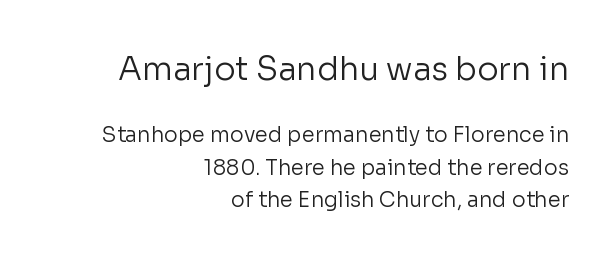
Nothing unusual about the tracking: characters are spaced as the font intends. In terms of posture, this sample is upright. Varying glyph widths throughout — classic text-font behaviour. Counters stay open thanks to moderate or lighter strokes. The space directly below the letters is spotless. The font family rendered here belongs to the sans-serif group.
